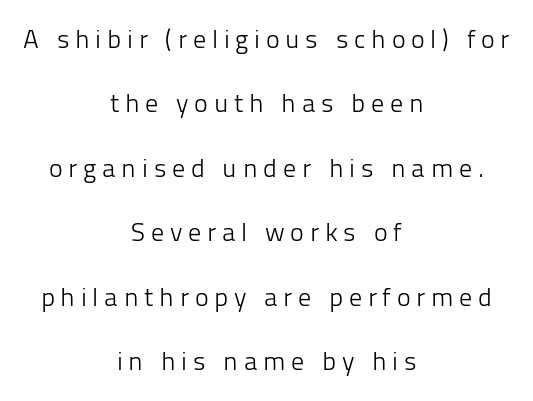
The image shows 26 px text type, upright; set centered, loose line spacing (2.48x), unusually wide letter spacing (+0.22 em), not underlined.
